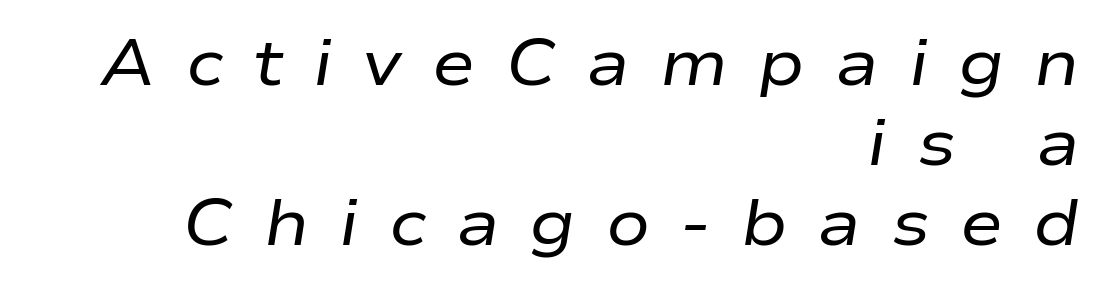
Q: Is the text bold? A: No.
Q: Is the text italic (slanted)? A: Yes, it leans right by about 9 degrees.
Q: Is the text underlined? A: No.
Q: How is the paragraph aligned? A: Right-aligned.
Q: Is the spacing between letters normal or unusually wide? A: Unusually wide.
Q: Width (condensed, normal, or wide)? A: Wide.
Q: Stroke contrast? A: Low.
Q: x-height? A: Medium.
Q: Monospaced? A: No.
